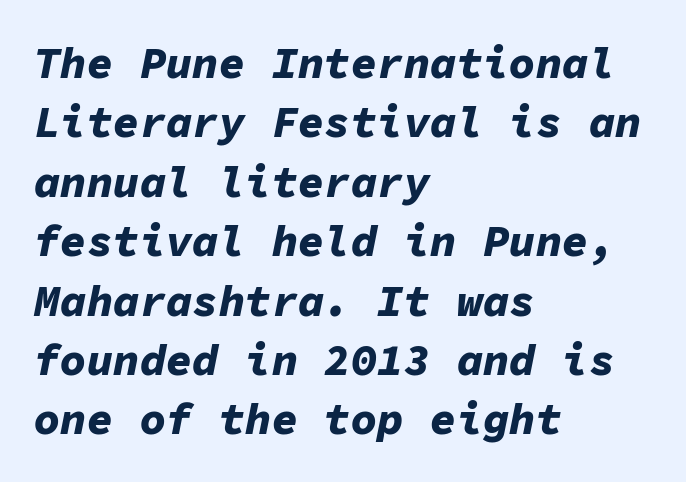
Fixed-width glyphs throughout — classic coding-font behaviour. Observe the ordinary spacing: letters are neighbours, not strangers. The characters look thick and weighty, a clear bold. Reading down the column, the eye jumps a familiar distance to each next line. Left-aligned paragraph, ragged on the right. The baseline area is clear.
